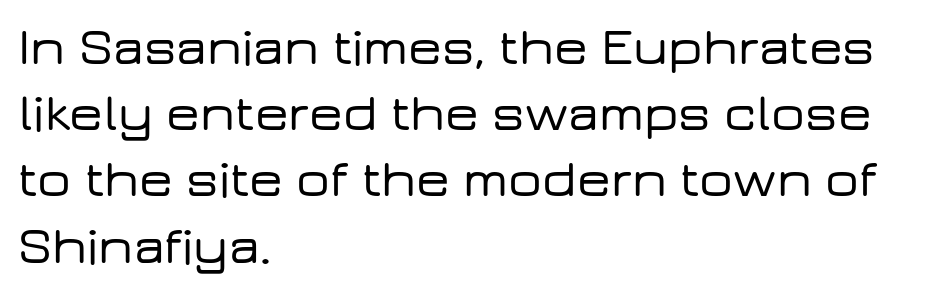
{"serif": "no", "italic": "no", "width": "wide", "stroke_contrast": "low", "x_height": "medium", "monospaced": "no", "underline": "no", "align": "left", "line_spacing": "normal", "line_spacing_ratio": 1.25, "letter_spacing": "normal", "letter_spacing_em": 0.0, "glyph_px": 53}
